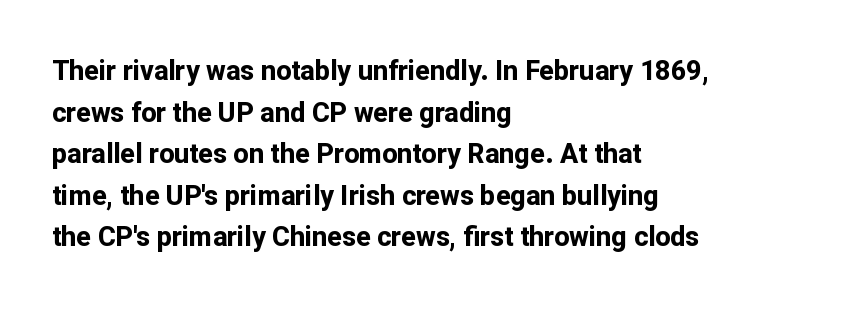
{"italic": "no", "bold": "yes", "underline": "no", "align": "left", "line_spacing": "normal", "line_spacing_ratio": 1.54, "letter_spacing": "normal", "letter_spacing_em": 0.0, "glyph_px": 27}
